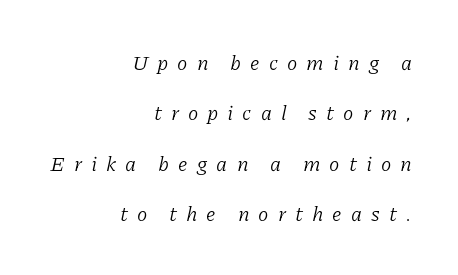
{"italic": "yes", "lean": "right", "slant_degrees": 11, "bold": "no", "underline": "no", "align": "right", "line_spacing": "loose", "line_spacing_ratio": 2.4, "letter_spacing": "wide", "letter_spacing_em": 0.43, "glyph_px": 21}
